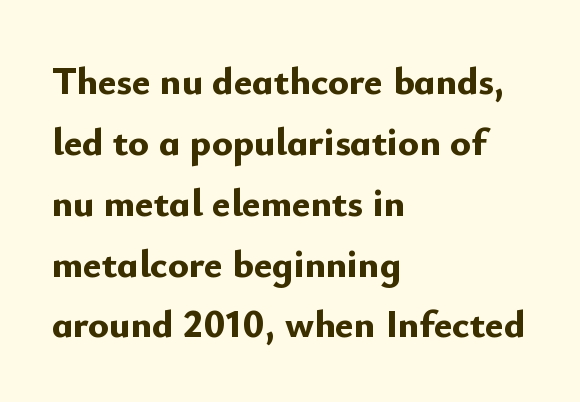
The image shows 39 px bold sans-serif type, upright; set left-aligned, normal line spacing (1.56x), normal letter spacing, not underlined; low stroke contrast and a small x-height.
